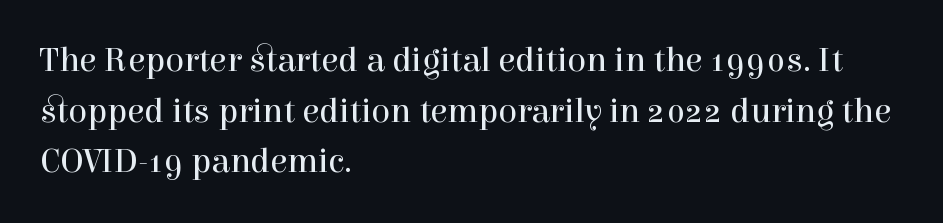
The face used here is proportionally spaced, like ordinary book or web type. The vertical gap from one line to the next is medium. A student would call this left alignment; a typographer would say flush left, rag right. Is this a sans? No — the strokes have serifs.
